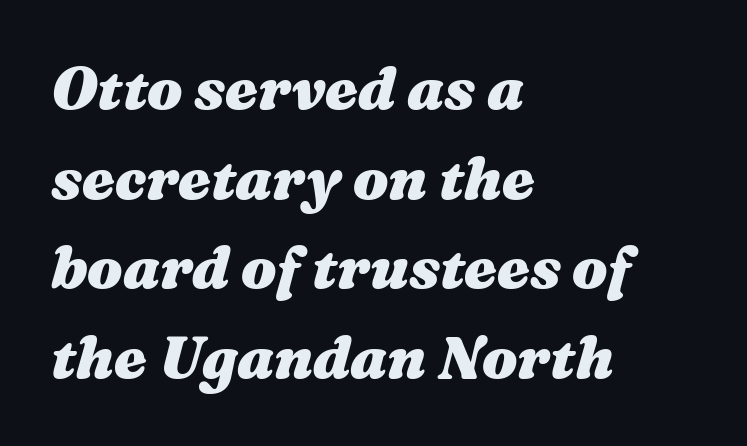
{"italic": "yes", "lean": "right", "slant_degrees": 16, "bold": "yes", "weight": "heavy", "width": "wide", "stroke_contrast": "medium", "x_height": "medium", "monospaced": "no", "underline": "no", "align": "left", "line_spacing": "normal", "line_spacing_ratio": 1.52, "letter_spacing": "normal", "letter_spacing_em": 0.0, "glyph_px": 59}
